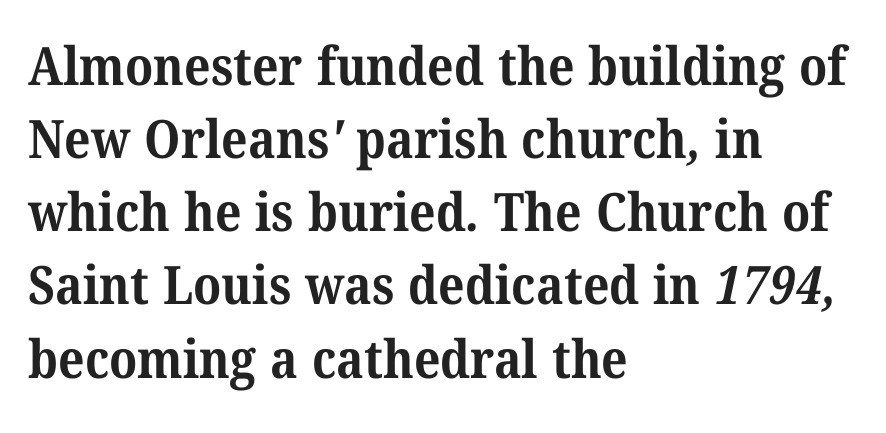
The image shows 53 px bold serif type; set left-aligned, normal line spacing (1.38x), normal letter spacing, not underlined; medium stroke contrast and a medium x-height.
